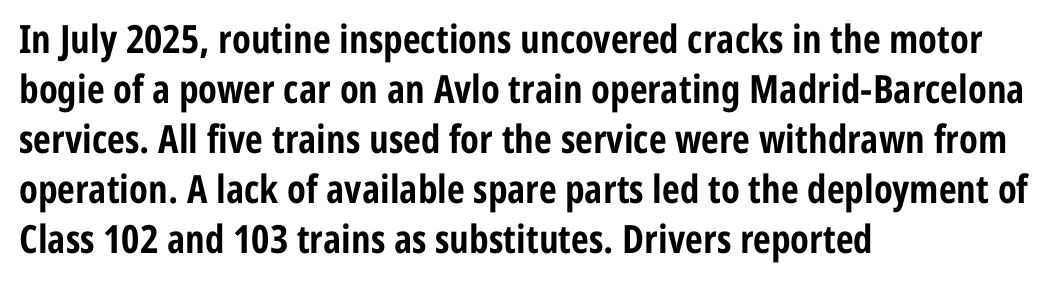
Q: Is the text bold? A: Yes.
Q: Is the text italic (slanted)? A: No, it is upright.
Q: Is the typeface a serif or a sans-serif typeface? A: Sans-serif.
Q: Is the text underlined? A: No.
Q: How is the paragraph aligned? A: Left-aligned.
Q: Is the spacing between letters normal or unusually wide? A: Normal.
Q: Is the spacing between lines tight, normal or loose? A: Normal.
Q: Width (condensed, normal, or wide)? A: Condensed.
Q: Stroke contrast? A: Low.
Q: x-height? A: Medium.
Q: Monospaced? A: No.
